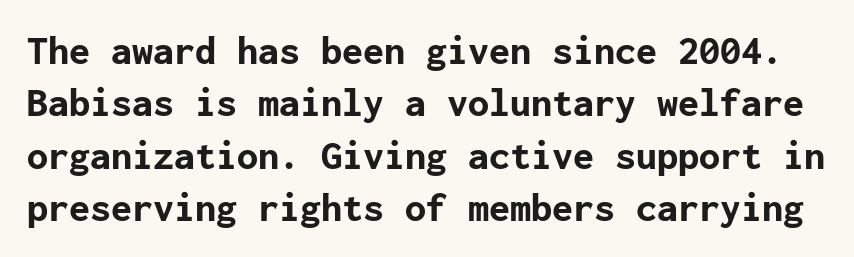
Q: Is the text bold? A: Yes.
Q: Is the text italic (slanted)? A: No, it is upright.
Q: Is the typeface a serif or a sans-serif typeface? A: Sans-serif.
Q: Is the text underlined? A: No.
Q: Is the spacing between letters normal or unusually wide? A: Normal.
Q: Is the spacing between lines tight, normal or loose? A: Normal.
Q: Width (condensed, normal, or wide)? A: Normal.
Q: Stroke contrast? A: Low.
Q: x-height? A: Medium.
